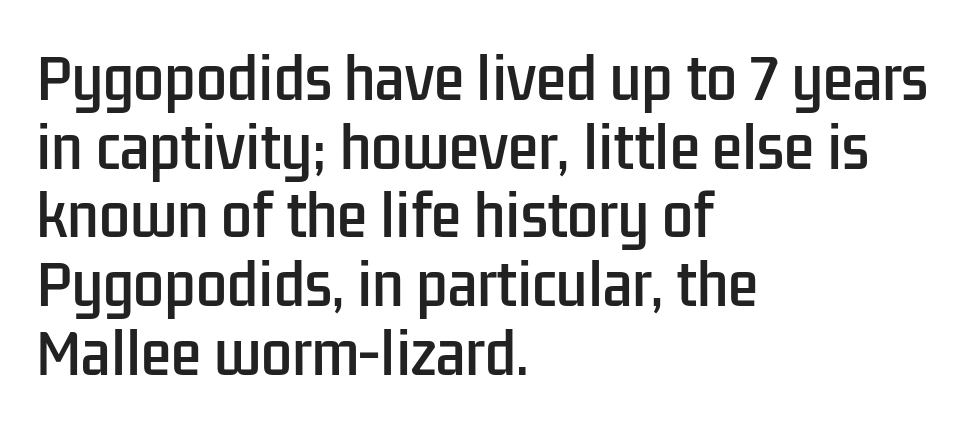
Typeset ragged right — the left edge is the straight one. Letters rest on an invisible, unmarked baseline. Caption: standard tracking, unaltered. How would I describe the line gaps? Plain and ordinary. The font's upright variant was chosen for this text.
